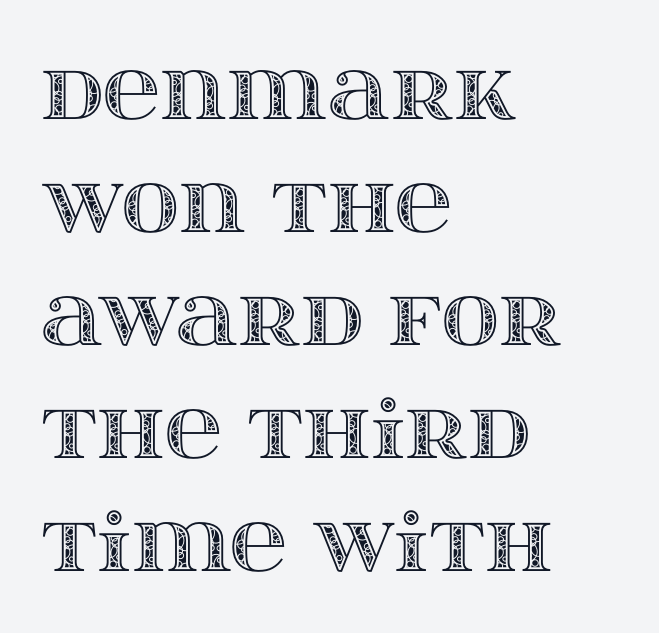
The image shows 79 px wide type, upright; set left-aligned, normal line spacing (1.43x), normal letter spacing, not underlined; a large x-height.
